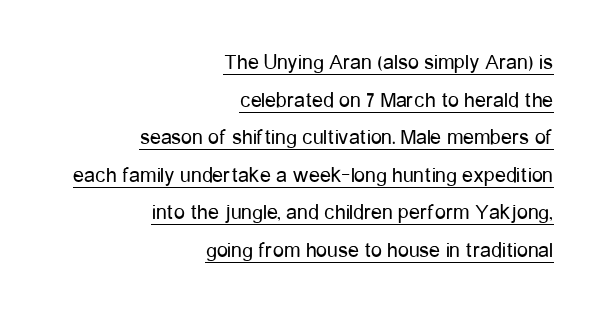
Q: Is the text bold? A: No.
Q: Is the text italic (slanted)? A: No, it is upright.
Q: Is the text underlined? A: Yes.
Q: How is the paragraph aligned? A: Right-aligned.
Q: Is the spacing between letters normal or unusually wide? A: Normal.
